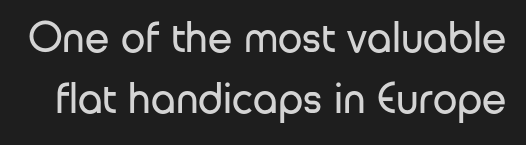
{"serif": "no", "italic": "no", "bold": "no", "weight": "regular", "width": "normal", "stroke_contrast": "low", "x_height": "medium", "monospaced": "no", "underline": "no", "line_spacing": "normal", "line_spacing_ratio": 1.39, "letter_spacing": "normal", "letter_spacing_em": 0.0, "glyph_px": 44}
